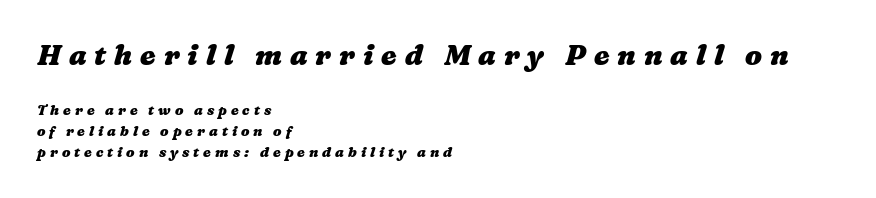
The image shows 28 px heavy, wide type; set left-aligned, normal line spacing (1.49x), unusually wide letter spacing (+0.28 em), not underlined; the first (top) block is 2.0x larger; medium stroke contrast and a medium x-height.
